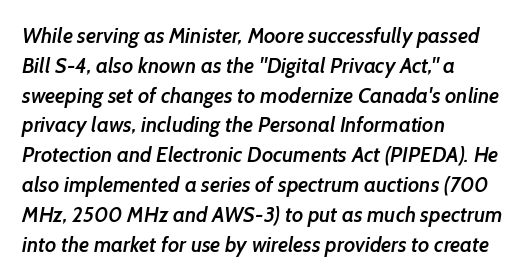
The image shows 21 px text type; set left-aligned, normal line spacing (1.42x), normal letter spacing, not underlined.
